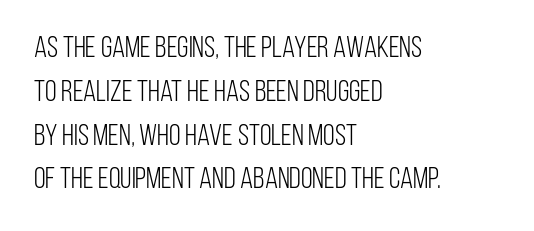
Reading down the column, the eye jumps a familiar distance to each next line. Observe the ordinary spacing: letters are neighbours, not strangers. Tall strokes in this sample are plumb rather than angled. Stroke thickness stays within the range of a standard reading face or lighter. A typesetter would call this proportional, since set widths differ per character.
